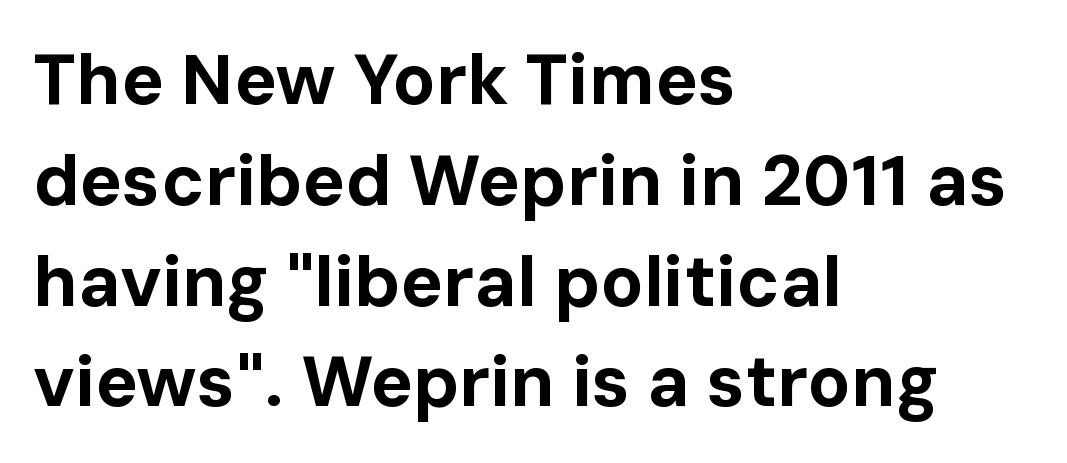
{"serif": "no", "italic": "no", "bold": "yes", "weight": "bold", "width": "normal", "stroke_contrast": "low", "x_height": "medium", "monospaced": "no", "underline": "no", "align": "left", "line_spacing": "normal", "line_spacing_ratio": 1.42, "letter_spacing": "normal", "letter_spacing_em": 0.0, "glyph_px": 71}
